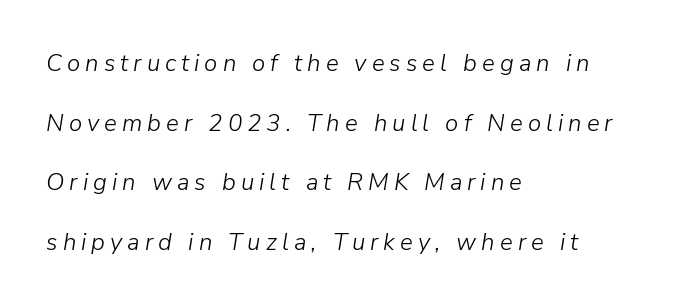
Line starts are locked; line ends wander. Descenders are the only things crossing below the line. The tracking jumps out immediately: characters are airy and widely separated. Is the type slanted? Yes — the strokes lean at a clear angle.
